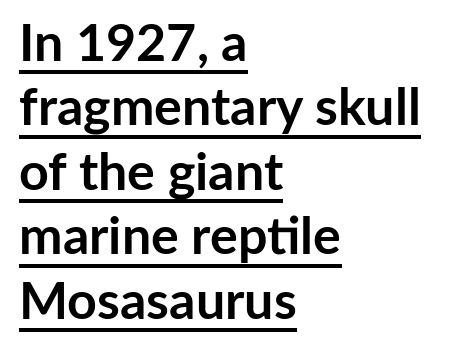
Q: Is the text bold? A: Yes.
Q: Is the text italic (slanted)? A: No, it is upright.
Q: Is the typeface a serif or a sans-serif typeface? A: Sans-serif.
Q: Is the text underlined? A: Yes.
Q: How is the paragraph aligned? A: Left-aligned.
Q: Is the spacing between letters normal or unusually wide? A: Normal.
Q: Width (condensed, normal, or wide)? A: Normal.
Q: Stroke contrast? A: Low.
Q: x-height? A: Medium.
Q: Monospaced? A: No.
